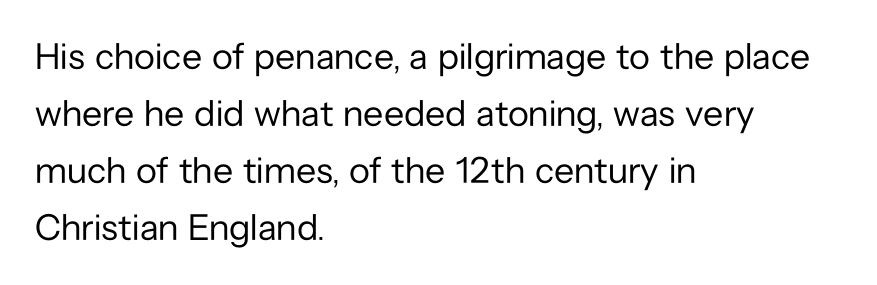
The image shows 37 px regular-weight sans-serif type, upright; set left-aligned, normal line spacing (1.54x), normal letter spacing, not underlined; low stroke contrast and a medium x-height.
